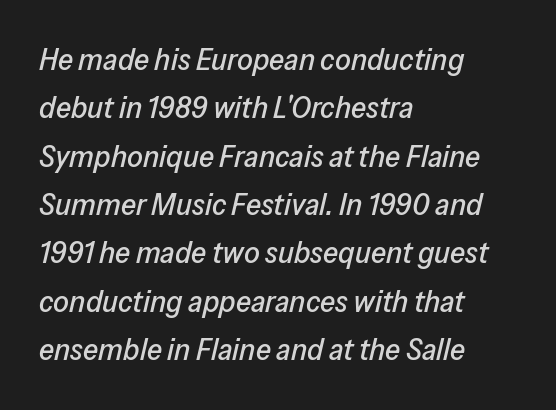
The image shows 31 px text type, italic (leaning right); set left-aligned, normal line spacing (1.56x), normal letter spacing, not underlined; low stroke contrast and a medium x-height.
